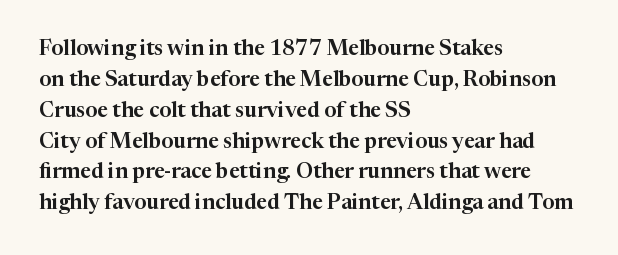
The image shows 21 px text type, upright; set left-aligned, normal line spacing (1.47x), normal letter spacing, not underlined.
